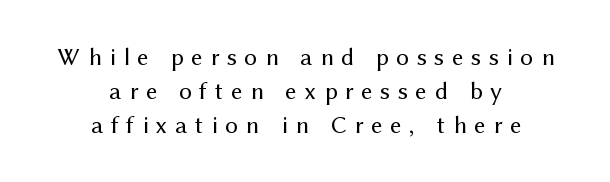
{"italic": "no", "bold": "no", "underline": "no", "align": "center", "line_spacing": "normal", "line_spacing_ratio": 1.36, "letter_spacing": "wide", "letter_spacing_em": 0.31, "glyph_px": 25}
